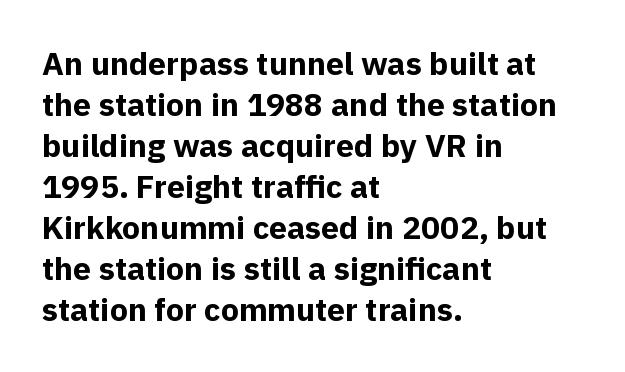
Weight check: bold — yes, fully. Students, note that the glyphs here touch the page at normal intervals. If you measured baseline to baseline, you'd find a middling distance. Observe the absence of serifs on each vertical stroke in this sample.
